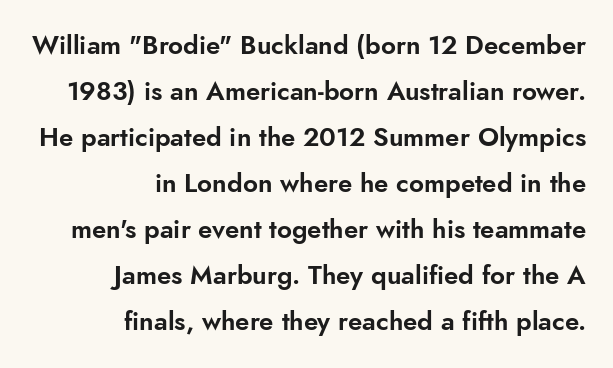
{"italic": "no", "underline": "no", "align": "right", "line_spacing_ratio": 1.77, "letter_spacing": "normal", "letter_spacing_em": 0.0, "glyph_px": 26}
